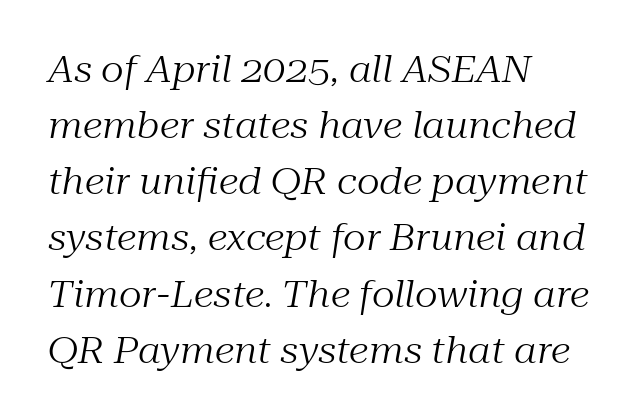
What's the leading like? Ordinary, nothing unusual. How are the letters spaced? Ordinarily, with no added tracking. Descenders hang freely into open space. Here the designer chose a conventional face with non-uniform glyph widths.
